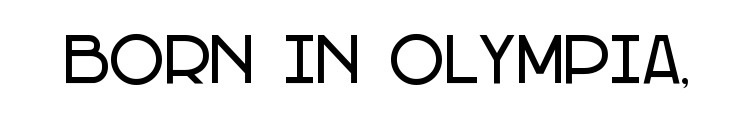
Here the glyphs are tracked normally, forming tight word shapes. No word sits above an underline. You can tell it's not italic because the verticals are truly vertical. Varying glyph widths throughout — classic text-font behaviour. Font category for this specimen: sans-serif.
